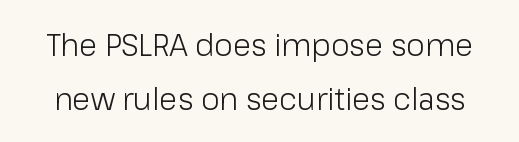
{"serif": "no", "italic": "no", "bold": "no", "weight": "light", "width": "normal", "stroke_contrast": "low", "x_height": "medium", "monospaced": "no", "underline": "no", "line_spacing_ratio": 1.8, "letter_spacing": "normal", "letter_spacing_em": 0.0, "glyph_px": 30}
